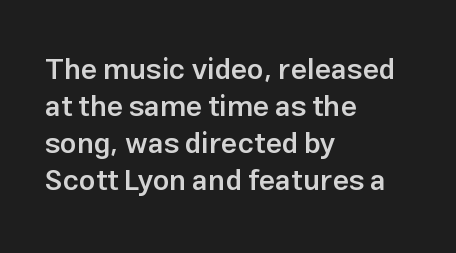
{"serif": "no", "italic": "no", "bold": "semi", "weight": "semibold", "width": "normal", "stroke_contrast": "low", "x_height": "medium", "monospaced": "no", "underline": "no", "align": "left", "line_spacing": "normal", "line_spacing_ratio": 1.28, "letter_spacing": "normal", "letter_spacing_em": 0.0, "glyph_px": 29}
